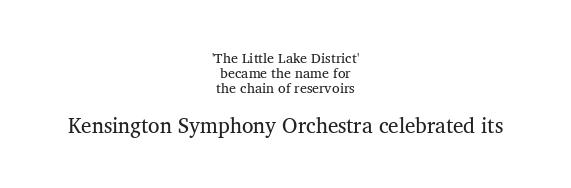
In terms of posture, this sample is upright. Interline gaps are noticeably narrow in this sample. The lines in this sample share a center point and differ in where they start and stop. The more generous point size was reserved for the lower chunk. On a weight scale, this lands at 450 or below.
